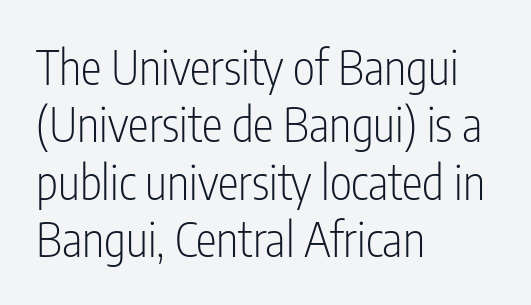
{"serif": "no", "italic": "no", "bold": "no", "weight": "light", "width": "condensed", "stroke_contrast": "low", "x_height": "medium", "monospaced": "no", "underline": "no", "align": "left", "line_spacing_ratio": 1.22, "letter_spacing": "normal", "letter_spacing_em": 0.0, "glyph_px": 47}
